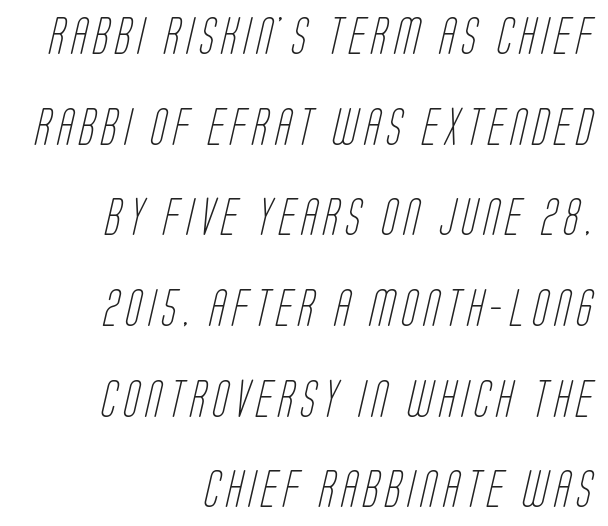
{"serif": "no", "bold": "no", "weight": "light", "width": "condensed", "stroke_contrast": "low", "x_height": "large", "monospaced": "no", "underline": "no", "align": "right", "line_spacing": "loose", "line_spacing_ratio": 2.45, "glyph_px": 37}
